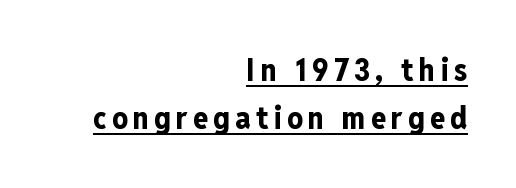
The image shows 31 px bold, condensed sans-serif type, upright; set right-aligned, normal line spacing (1.56x), underlined; low stroke contrast and a medium x-height.
